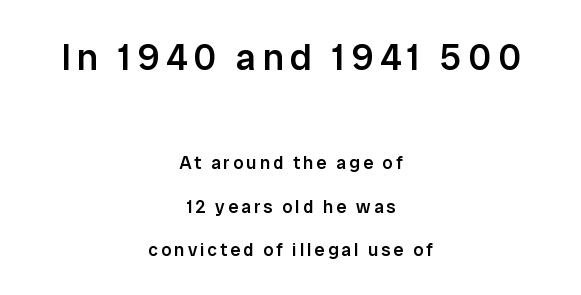
Q: Is the text bold? A: Semi-bold.
Q: Is the text italic (slanted)? A: No, it is upright.
Q: Is the typeface a serif or a sans-serif typeface? A: Sans-serif.
Q: Is the text underlined? A: No.
Q: How is the paragraph aligned? A: Centered.
Q: Is the spacing between lines tight, normal or loose? A: Loose.
Q: Which block of text is set in a larger size, the first (top) or the second (bottom)? A: The first (top) one.
Q: Width (condensed, normal, or wide)? A: Normal.
Q: Stroke contrast? A: Low.
Q: x-height? A: Medium.
Q: Monospaced? A: No.
